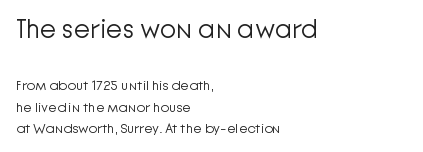
Every row of glyphs begins at an identical x-position on the left. The rendering shrinks the type as you move from the upper chunk to the lower. The area under the type is left untouched. A typesetter would mark this as roman, not italic. Tracking here is standard; glyphs follow each other at the usual distance.
